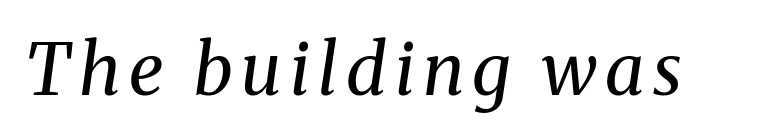
Look at the bottom of the vertical strokes: they flare into serifs here. This sample has the flowing, uneven cadence of proportional lettering. Compared with ordinary roman type, these characters are visibly tilted. Weight: regular or lighter. The space beneath each line is pristine and unruled.
